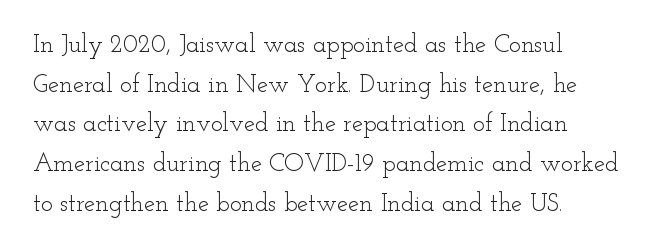
{"italic": "no", "bold": "no", "underline": "no", "line_spacing": "normal", "line_spacing_ratio": 1.59, "letter_spacing": "normal", "letter_spacing_em": 0.0, "glyph_px": 25}
